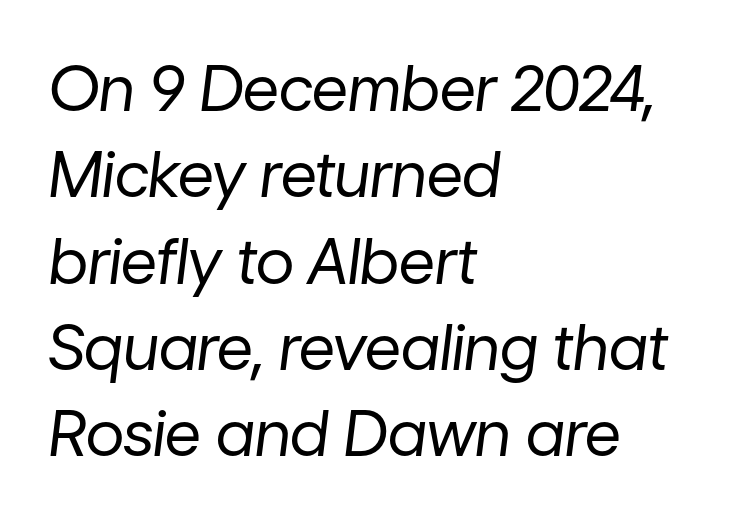
Q: Is the text bold? A: No.
Q: Is the text italic (slanted)? A: Yes, it leans right by about 7 degrees.
Q: Is the text underlined? A: No.
Q: How is the paragraph aligned? A: Left-aligned.
Q: Is the spacing between letters normal or unusually wide? A: Normal.
Q: Is the spacing between lines tight, normal or loose? A: Normal.
Q: Width (condensed, normal, or wide)? A: Normal.
Q: Stroke contrast? A: Low.
Q: x-height? A: Medium.
Q: Monospaced? A: No.
